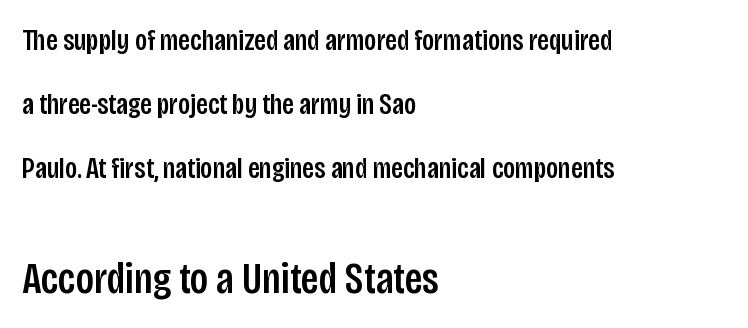
Q: Is the text italic (slanted)? A: No, it is upright.
Q: Is the typeface a serif or a sans-serif typeface? A: Sans-serif.
Q: Is the text underlined? A: No.
Q: How is the paragraph aligned? A: Left-aligned.
Q: Is the spacing between letters normal or unusually wide? A: Normal.
Q: Is the spacing between lines tight, normal or loose? A: Loose.
Q: Which block of text is set in a larger size, the first (top) or the second (bottom)? A: The second (bottom) one.
Q: Width (condensed, normal, or wide)? A: Condensed.
Q: Stroke contrast? A: Low.
Q: x-height? A: Large.
Q: Monospaced? A: No.
